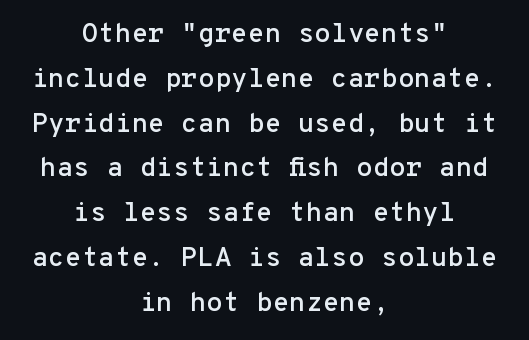
The image shows 27 px text type, upright; set centered, normal line spacing (1.66x), normal letter spacing, not underlined.
